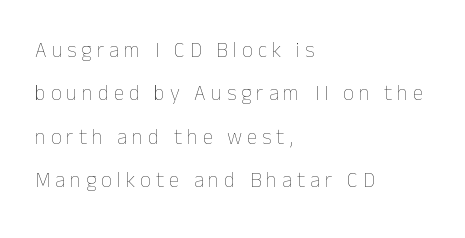
Q: Is the text bold? A: No.
Q: Is the text italic (slanted)? A: No, it is upright.
Q: Is the text underlined? A: No.
Q: How is the paragraph aligned? A: Left-aligned.
Q: Is the spacing between letters normal or unusually wide? A: Unusually wide.
Q: Is the spacing between lines tight, normal or loose? A: Loose.
